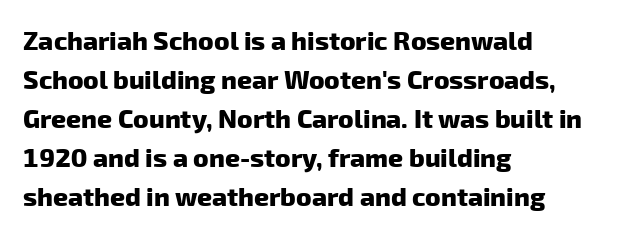
The image shows 26 px bold type; set left-aligned, normal line spacing (1.5x), normal letter spacing, not underlined.
